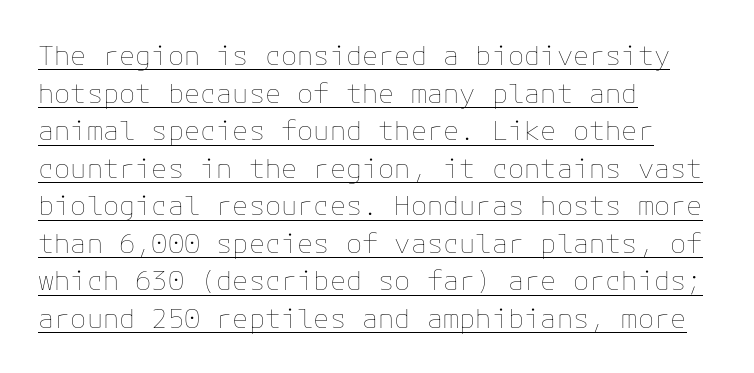
The image shows 27 px text type, upright; set left-aligned, normal line spacing (1.39x), normal letter spacing, underlined.
